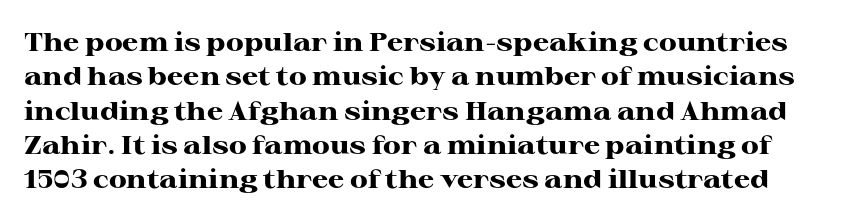
{"italic": "no", "bold": "yes", "underline": "no", "line_spacing": "normal", "line_spacing_ratio": 1.32, "letter_spacing": "normal", "letter_spacing_em": 0.0, "glyph_px": 26}
